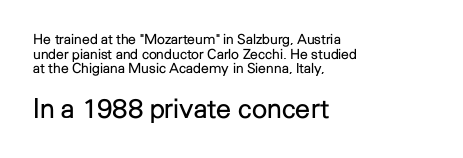
{"italic": "no", "bold": "no", "underline": "no", "align": "left", "line_spacing": "tight", "line_spacing_ratio": 1.04, "letter_spacing": "normal", "letter_spacing_em": 0.0, "larger_block": "second", "size_ratio": 1.93, "glyph_px": 27}
